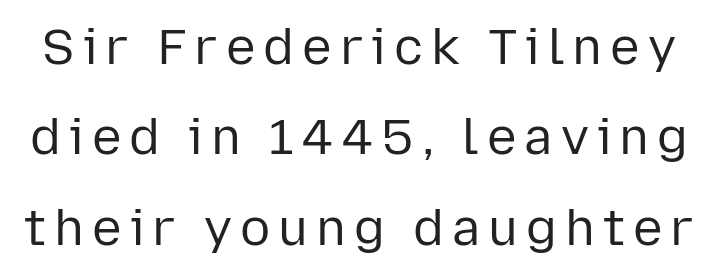
{"serif": "no", "italic": "no", "bold": "no", "weight": "regular", "width": "normal", "stroke_contrast": "low", "x_height": "medium", "monospaced": "no", "underline": "no", "line_spacing_ratio": 1.81, "glyph_px": 50}
